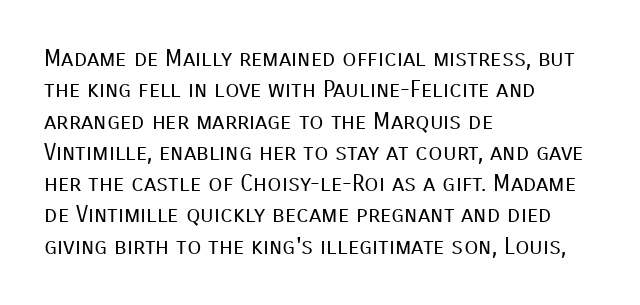
One glance says typical: line gaps are just what's usual. What stands out about the letter spacing? Nothing — it is the standard amount. This reads as an unemphasized weight, regular at the heaviest. The text block is weighted toward the left margin, trailing off unevenly rightward. Descender tails drop into unmarked territory. The specimen reads as upright at a glance.
